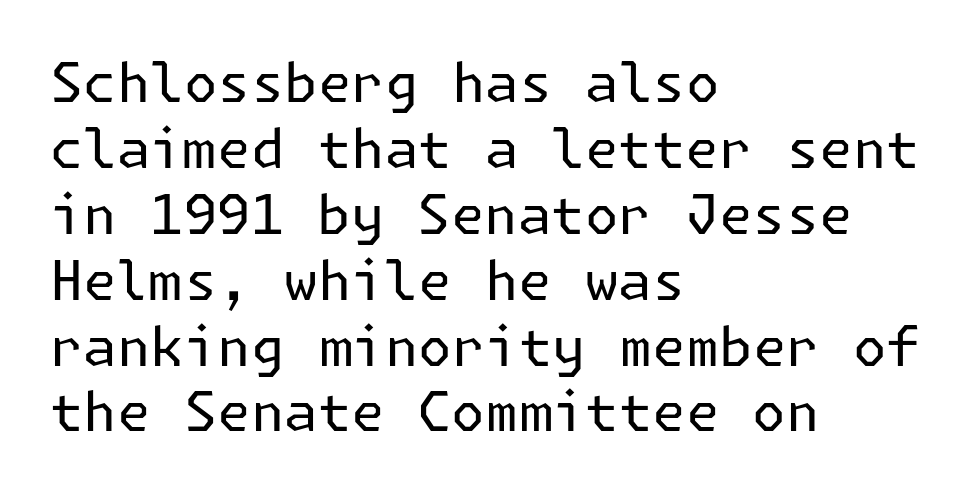
The axis of the letterforms is exactly vertical. Where is the straight margin? On the left. This sample uses plain, unmodified letter spacing. The font family rendered here belongs to the sans-serif group.
